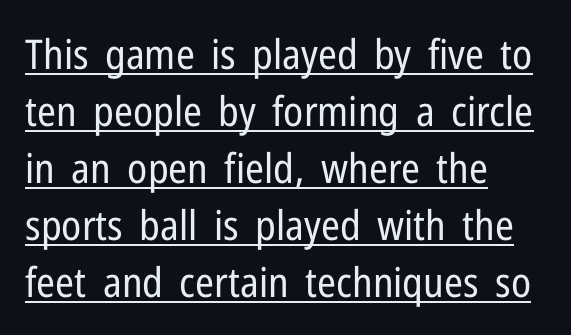
The image shows 41 px regular-weight, condensed sans-serif type, upright; set left-aligned, normal line spacing (1.39x), normal letter spacing, underlined; low stroke contrast and a medium x-height.
